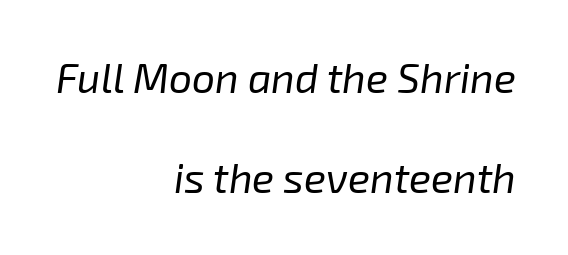
Q: Is the text bold? A: No.
Q: Is the text italic (slanted)? A: Yes, it leans right by about 8 degrees.
Q: Is the text underlined? A: No.
Q: How is the paragraph aligned? A: Right-aligned.
Q: Is the spacing between letters normal or unusually wide? A: Normal.
Q: Is the spacing between lines tight, normal or loose? A: Loose.
Q: Width (condensed, normal, or wide)? A: Normal.
Q: Stroke contrast? A: Low.
Q: x-height? A: Medium.
Q: Monospaced? A: No.
